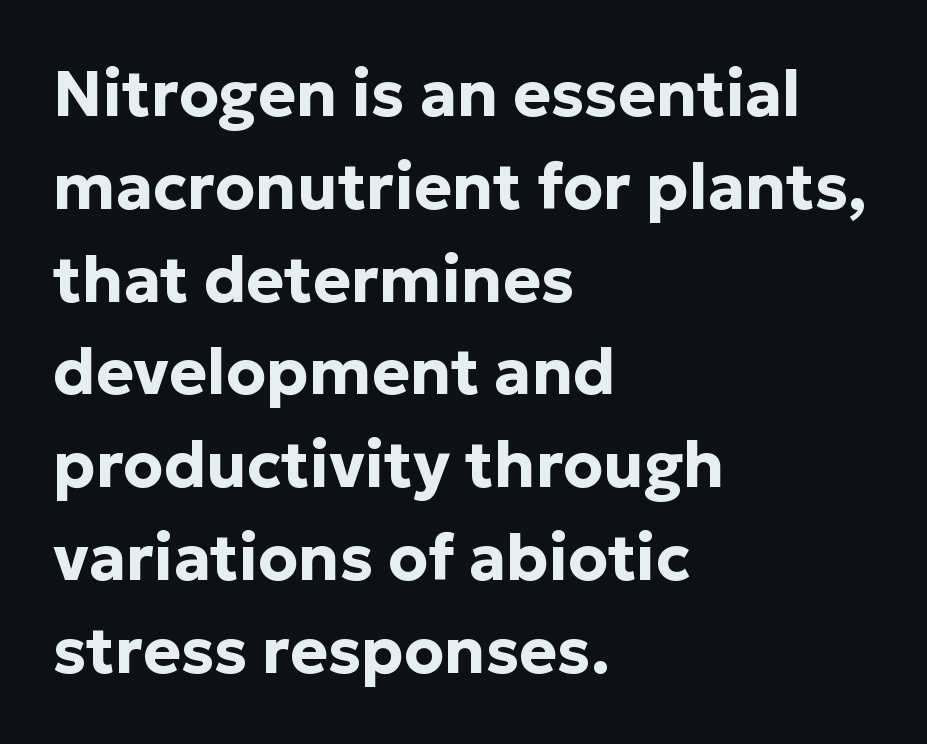
Characters follow at the spacing the type designer built in. When letters stand straight like this, we call the style roman or upright. In terms of weight, the rendering is a true, heavy bold. Serif or sans? Sans — the stroke terminals are bare. Underlining? Definitely not there. Horizontal alignment here is leftward, the default for most running prose.
